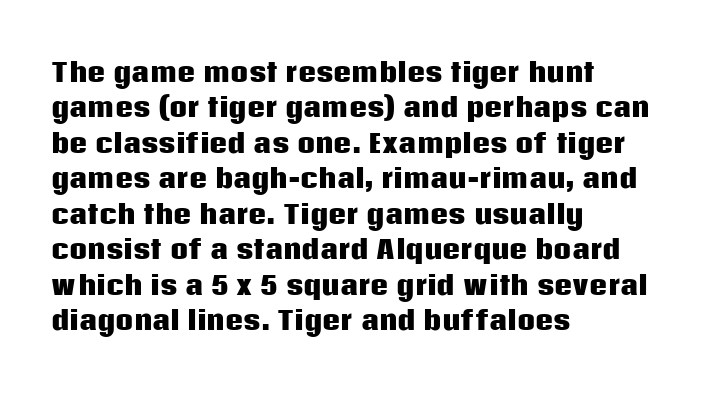
The image shows 25 px bold type, upright; set left-aligned, normal line spacing (1.42x), normal letter spacing, not underlined.
